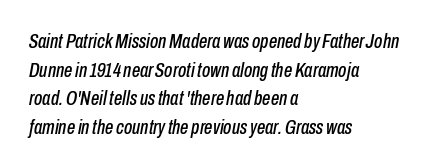
{"italic": "yes", "lean": "right", "slant_degrees": 10, "underline": "no", "align": "left", "line_spacing": "normal", "line_spacing_ratio": 1.36, "letter_spacing": "normal", "letter_spacing_em": 0.0, "glyph_px": 21}
